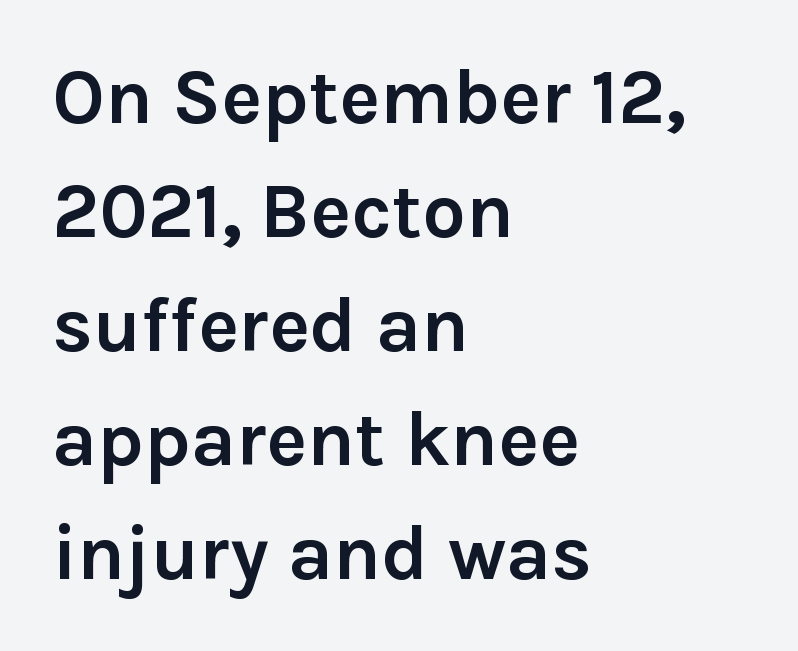
{"serif": "no", "italic": "no", "bold": "yes", "weight": "semibold", "width": "normal", "stroke_contrast": "low", "x_height": "medium", "monospaced": "no", "underline": "no", "align": "left", "line_spacing": "normal", "line_spacing_ratio": 1.48, "letter_spacing": "normal", "letter_spacing_em": 0.0, "glyph_px": 77}
